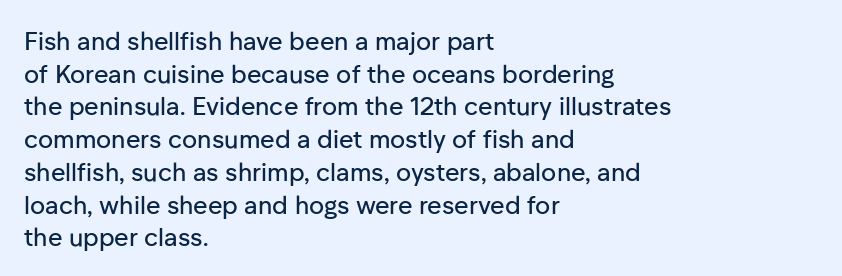
{"italic": "no", "underline": "no", "align": "left", "line_spacing": "normal", "line_spacing_ratio": 1.31, "letter_spacing": "normal", "letter_spacing_em": 0.0, "glyph_px": 25}
